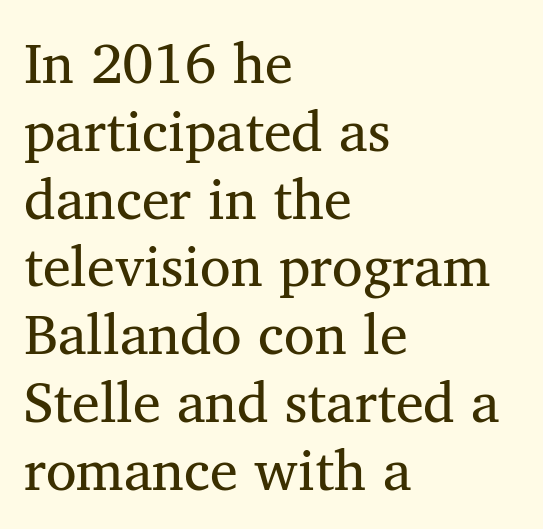
{"serif": "yes", "italic": "no", "bold": "no", "weight": "regular", "width": "normal", "stroke_contrast": "medium", "x_height": "medium", "monospaced": "no", "underline": "no", "align": "left", "line_spacing_ratio": 1.21, "letter_spacing": "normal", "letter_spacing_em": 0.0, "glyph_px": 56}
